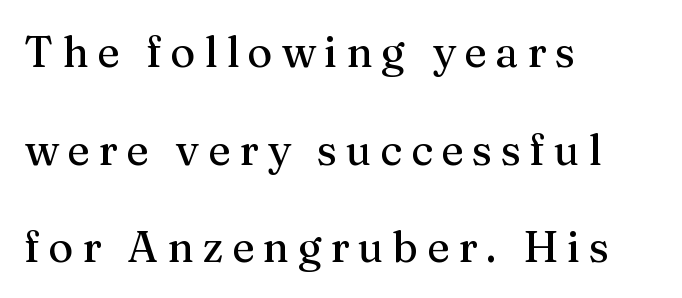
Q: Is the text italic (slanted)? A: No, it is upright.
Q: Is the typeface a serif or a sans-serif typeface? A: Serif.
Q: Is the text underlined? A: No.
Q: How is the paragraph aligned? A: Left-aligned.
Q: Is the spacing between letters normal or unusually wide? A: Unusually wide.
Q: Is the spacing between lines tight, normal or loose? A: Loose.
Q: Width (condensed, normal, or wide)? A: Normal.
Q: Stroke contrast? A: Medium.
Q: x-height? A: Medium.
Q: Monospaced? A: No.
